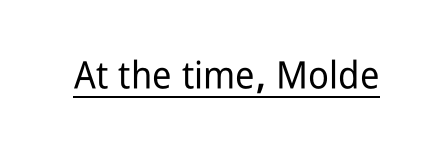
{"serif": "no", "italic": "no", "width": "condensed", "stroke_contrast": "low", "x_height": "medium", "monospaced": "no", "underline": "yes", "letter_spacing": "normal", "letter_spacing_em": 0.0, "glyph_px": 38}
